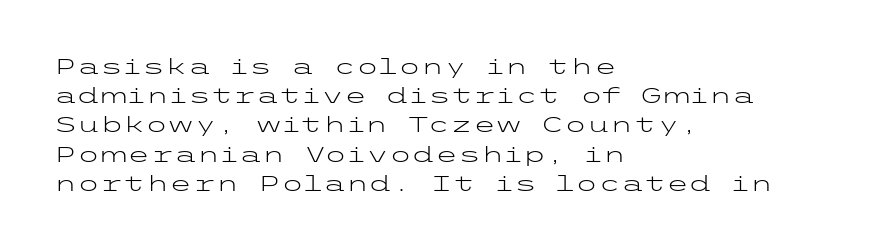
The image shows 21 px text type, upright; set left-aligned, normal line spacing (1.39x), normal letter spacing, not underlined.
